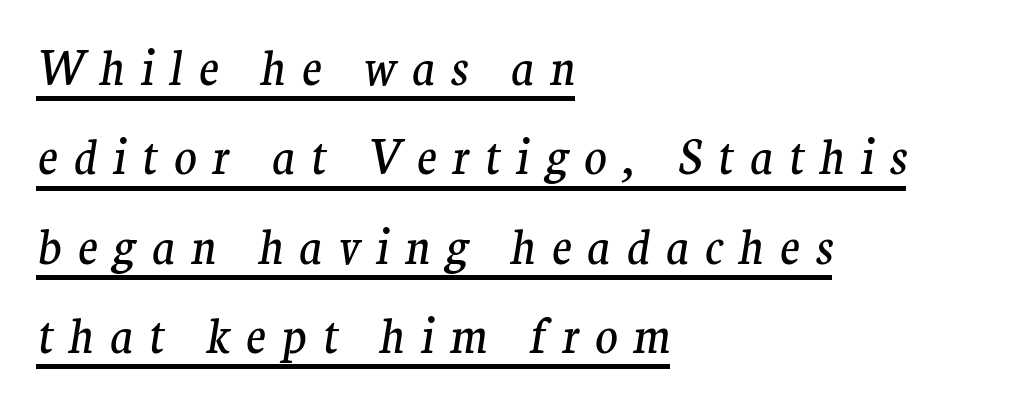
{"serif": "yes", "italic": "yes", "lean": "right", "slant_degrees": 9, "bold": "no", "weight": "regular", "width": "normal", "stroke_contrast": "medium", "x_height": "medium", "monospaced": "no", "underline": "yes", "align": "left", "line_spacing": "loose", "line_spacing_ratio": 1.9, "letter_spacing": "wide", "letter_spacing_em": 0.33, "glyph_px": 47}
